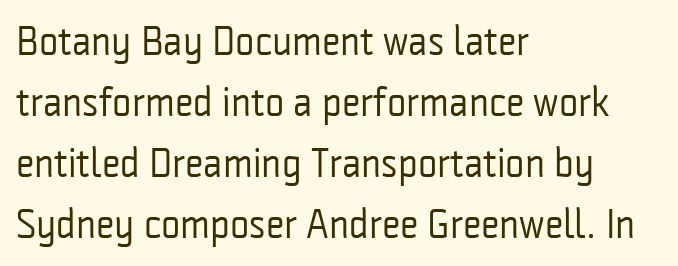
Reading down the block, your eye returns to a fixed left position each line. These lines are rendered in a variable-pitch font. In terms of posture, this sample is upright. On a weight scale, this lands at 450 or below. This rendering features lettering with no underline.
